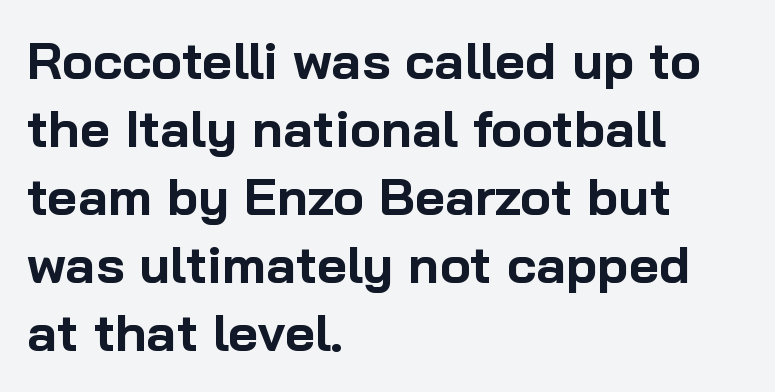
{"serif": "no", "italic": "no", "bold": "yes", "weight": "bold", "width": "normal", "stroke_contrast": "low", "x_height": "medium", "monospaced": "no", "underline": "no", "align": "left", "line_spacing": "normal", "line_spacing_ratio": 1.31, "letter_spacing": "normal", "letter_spacing_em": 0.0, "glyph_px": 52}
